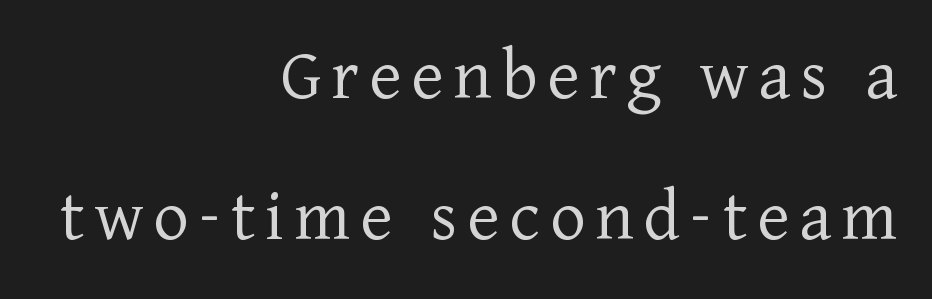
{"serif": "yes", "italic": "no", "bold": "no", "weight": "light", "width": "normal", "stroke_contrast": "low", "x_height": "medium", "monospaced": "no", "underline": "no", "align": "right", "line_spacing_ratio": 1.86, "glyph_px": 76}
